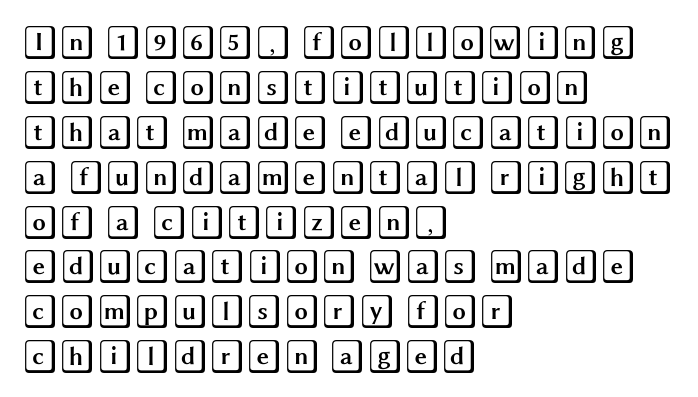
The image shows 34 px wide type, upright; set left-aligned, normal line spacing (1.32x), normal letter spacing, not underlined; a large x-height.
